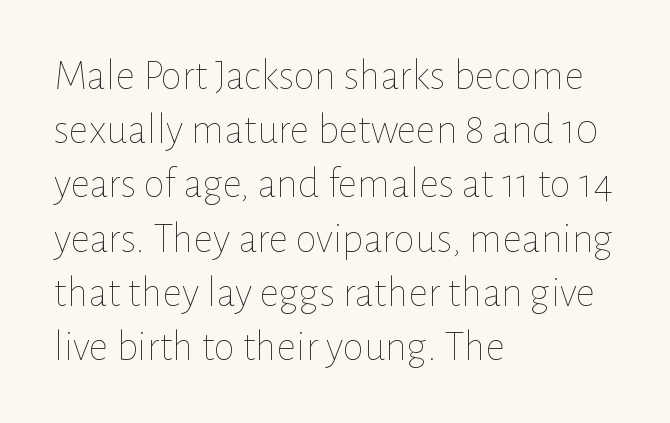
The weight tops out at a normal text grade. Descender tails drop into unmarked territory. Compared with typical paragraphs, the rows here are spaced about the same. Here the glyphs are tracked normally, forming tight word shapes. Varying glyph widths throughout — classic text-font behaviour. The type sits square on the baseline with zero lean.
